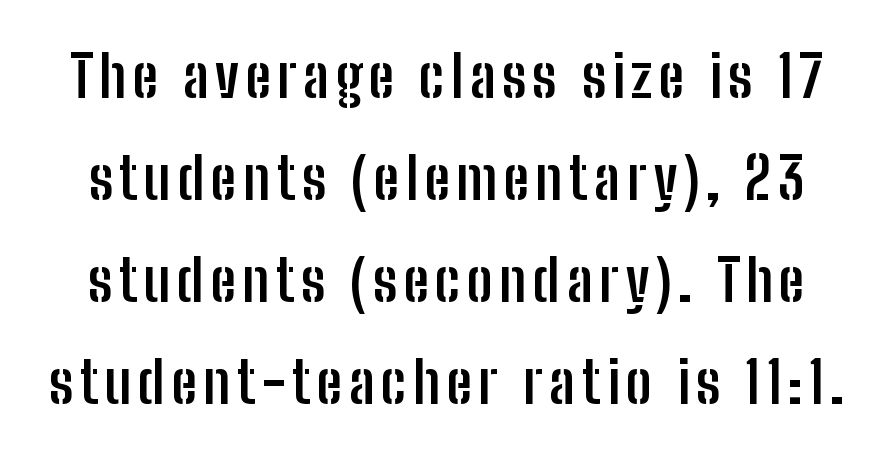
Nope, no serifs anywhere on these letters. Anything drawn beneath the words? Only blank space. Typographic density is high because the face is bold. The passage shown is typed in a proportional face where columns would drift. Italic? Not at all — the glyphs are vertical.
